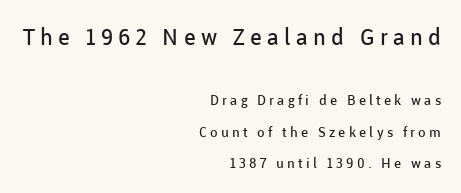
The image shows 23 px text type, upright; set right-aligned, loose line spacing (2.25x), unusually wide letter spacing (+0.23 em), not underlined; the first (top) block is 1.64x larger.
